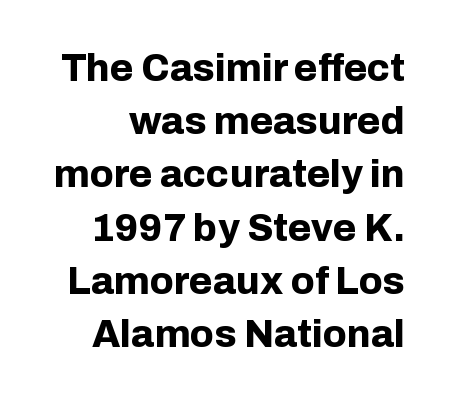
The image shows 38 px bold sans-serif type, upright; set normal line spacing (1.4x), normal letter spacing, not underlined; low stroke contrast and a medium x-height.
